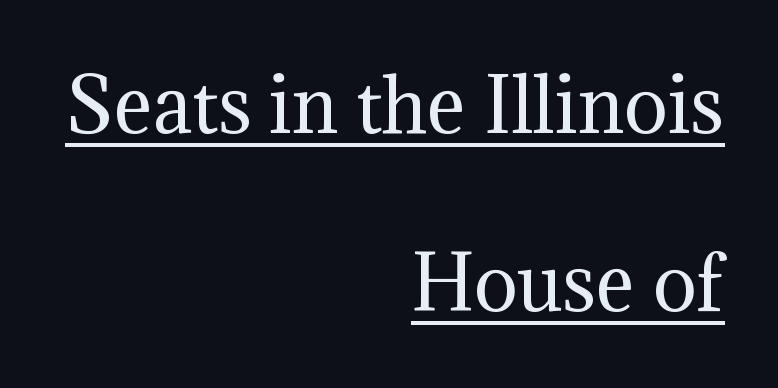
The image shows 73 px regular-weight serif type, upright; set right-aligned, loose line spacing (2.44x), normal letter spacing, underlined; medium stroke contrast and a medium x-height.
